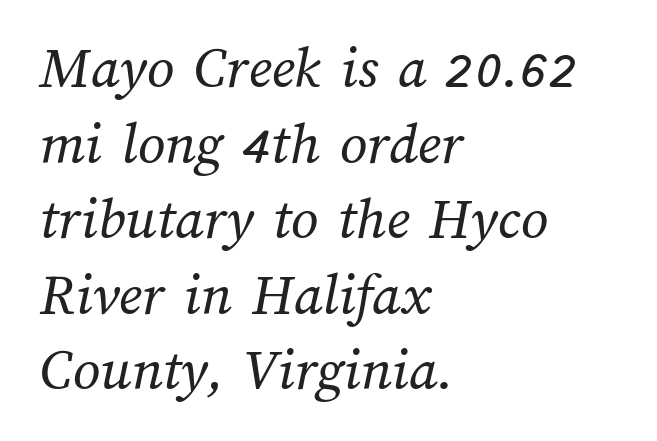
The image shows 60 px regular-weight type; set left-aligned, normal line spacing (1.26x), normal letter spacing, not underlined; medium stroke contrast and a medium x-height.
